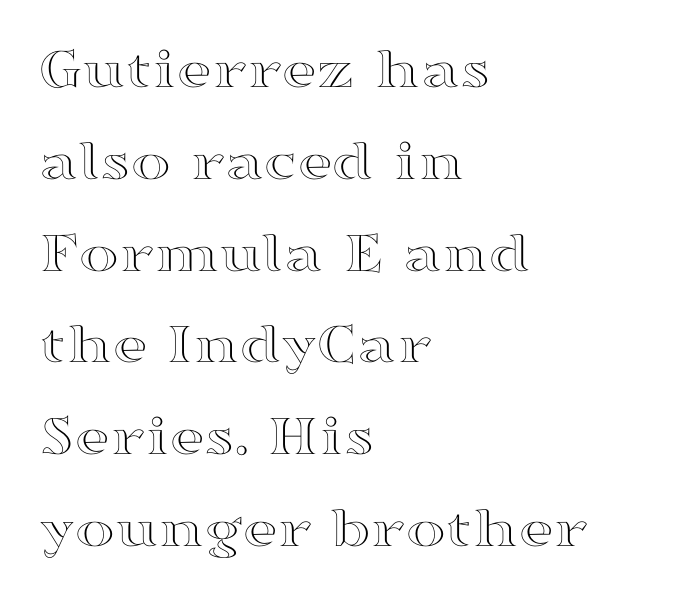
The image shows 60 px wide type, upright; set left-aligned, normal line spacing (1.53x), normal letter spacing, not underlined; a medium x-height.
